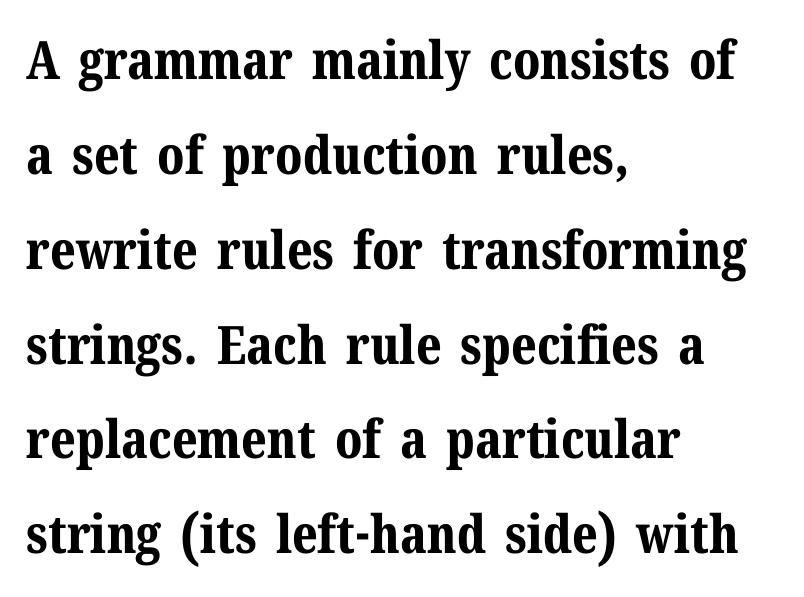
Left-aligned paragraph, ragged on the right. Typographic density is high because the face is bold. Clear beneath every line of the passage. Each letter keeps its own natural width here, so spacing adapts to shape.
